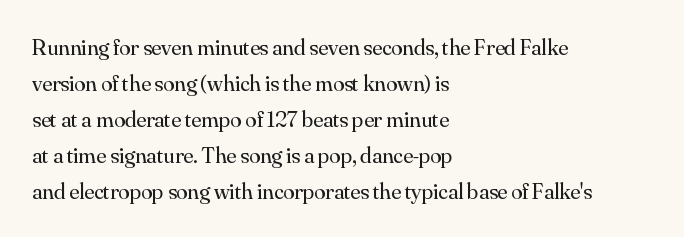
{"italic": "no", "bold": "no", "underline": "no", "align": "left", "line_spacing": "normal", "line_spacing_ratio": 1.56, "letter_spacing": "normal", "letter_spacing_em": 0.0, "glyph_px": 23}
